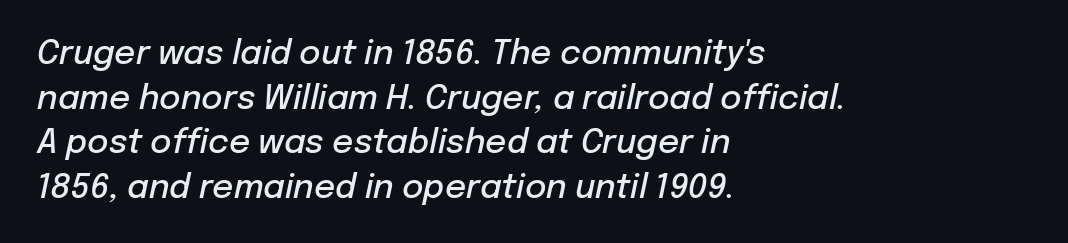
Descender tails drop into unmarked territory. Whoever set this chose a conventional vertical rhythm. This is oblique type, the kind used for emphasis or titles. Each line starts at the same left margin while the right side varies. In terms of weight, the rendering is demibold, just under bold. There is no visible air inserted between adjacent glyphs.
